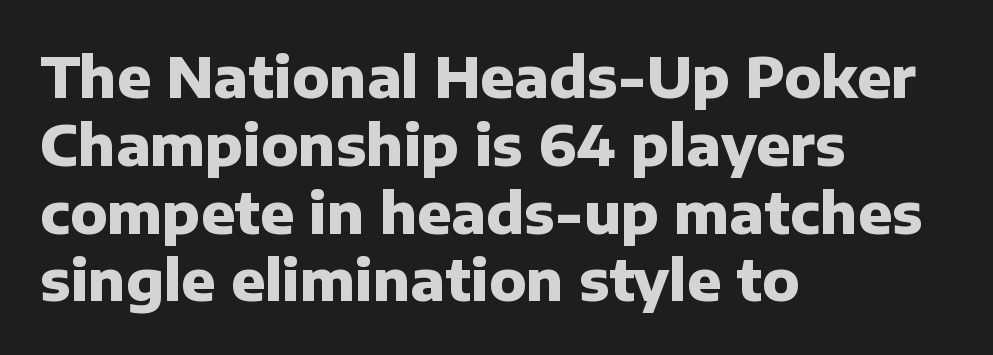
Q: Is the text bold? A: Yes.
Q: Is the text italic (slanted)? A: No, it is upright.
Q: Is the typeface a serif or a sans-serif typeface? A: Sans-serif.
Q: Is the text underlined? A: No.
Q: How is the paragraph aligned? A: Left-aligned.
Q: Is the spacing between letters normal or unusually wide? A: Normal.
Q: Width (condensed, normal, or wide)? A: Normal.
Q: Stroke contrast? A: Low.
Q: x-height? A: Medium.
Q: Monospaced? A: No.
